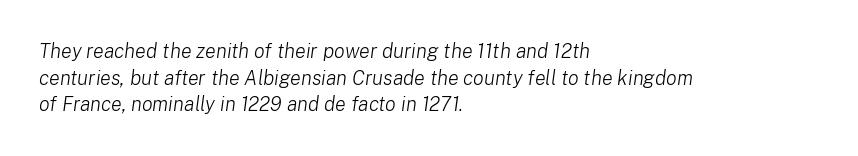
{"italic": "yes", "lean": "right", "slant_degrees": 8, "bold": "no", "underline": "no", "align": "left", "line_spacing": "normal", "line_spacing_ratio": 1.33, "letter_spacing": "normal", "letter_spacing_em": 0.0, "glyph_px": 20}
